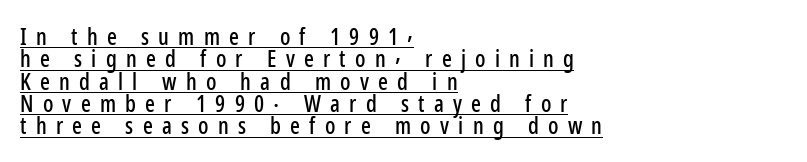
{"italic": "no", "underline": "yes", "align": "left", "line_spacing": "tight", "line_spacing_ratio": 0.97, "letter_spacing": "wide", "letter_spacing_em": 0.4, "glyph_px": 23}
